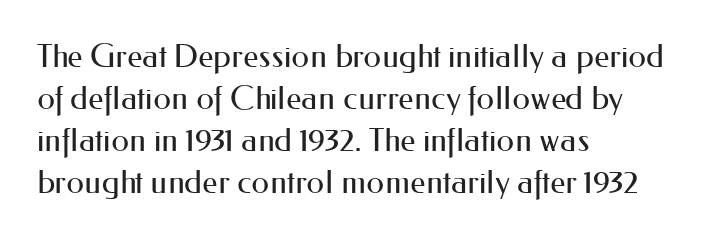
Stroke terminals: plain, sans-serif. This sample keeps an unexceptional amount of space between lines. Glance below the letters and you will spot only blank space. The characters are drawn with everyday or finer stroke widths. Is this a fixed-width face? No — the glyphs have proportional, varying widths. In terms of posture, this sample is upright.
